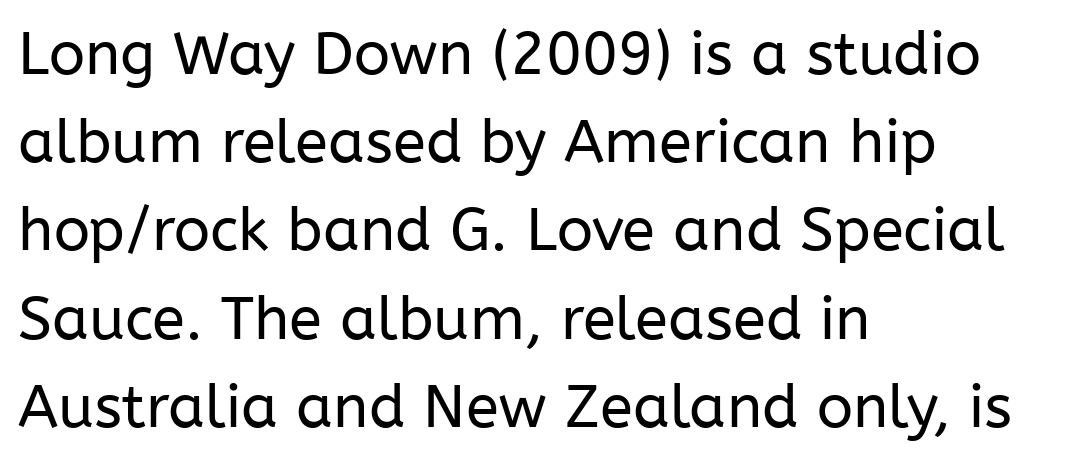
Font category for this specimen: sans-serif. Descenders are the only things crossing below the line. No extra tracking has been applied to these lines. Leading: standard.
